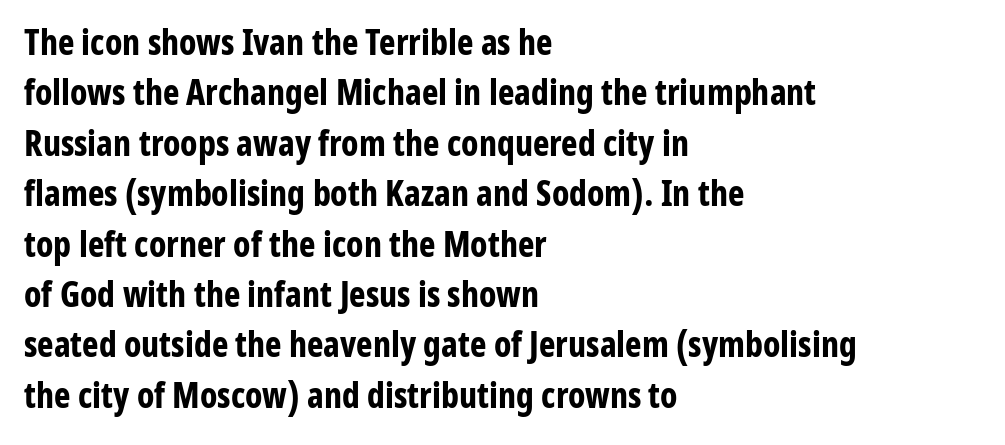
Q: Is the text bold? A: Yes.
Q: Is the text italic (slanted)? A: No, it is upright.
Q: Is the typeface a serif or a sans-serif typeface? A: Sans-serif.
Q: Is the text underlined? A: No.
Q: How is the paragraph aligned? A: Left-aligned.
Q: Is the spacing between letters normal or unusually wide? A: Normal.
Q: Is the spacing between lines tight, normal or loose? A: Normal.
Q: Width (condensed, normal, or wide)? A: Condensed.
Q: Stroke contrast? A: Low.
Q: x-height? A: Medium.
Q: Monospaced? A: No.
